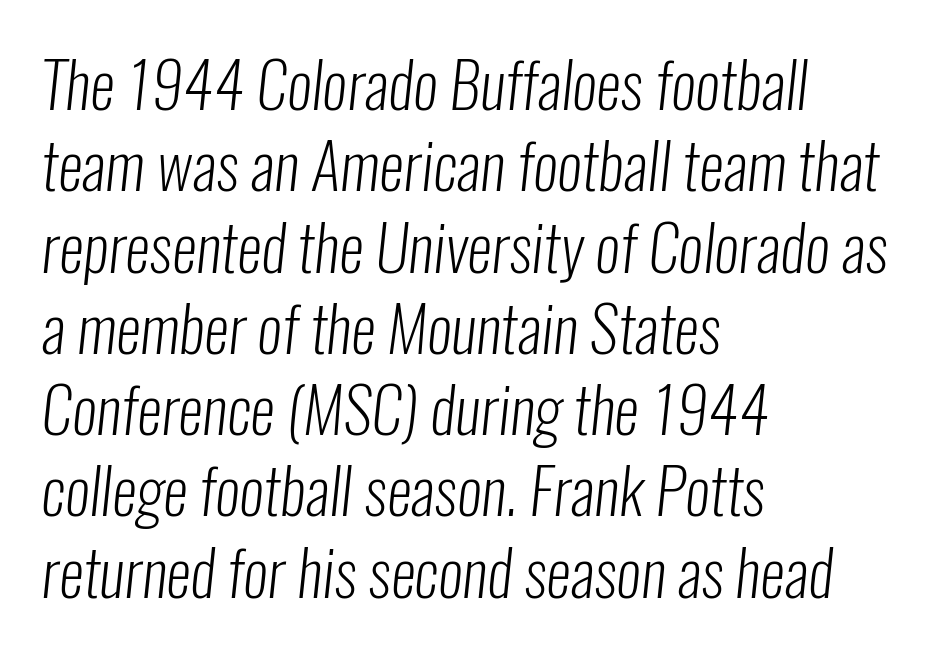
{"serif": "no", "bold": "no", "weight": "light", "width": "condensed", "stroke_contrast": "low", "x_height": "medium", "monospaced": "no", "underline": "no", "align": "left", "line_spacing": "normal", "line_spacing_ratio": 1.29, "letter_spacing": "normal", "letter_spacing_em": 0.0, "glyph_px": 63}
